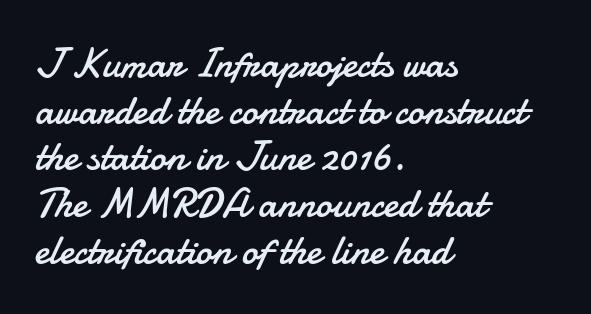
Q: Is the text bold? A: No.
Q: Is the text italic (slanted)? A: Yes.
Q: Is the typeface a serif or a sans-serif typeface? A: Sans-serif.
Q: Is the text underlined? A: No.
Q: How is the paragraph aligned? A: Left-aligned.
Q: Is the spacing between letters normal or unusually wide? A: Normal.
Q: Is the spacing between lines tight, normal or loose? A: Tight.
Q: Width (condensed, normal, or wide)? A: Normal.
Q: Stroke contrast? A: Low.
Q: x-height? A: Small.
Q: Monospaced? A: No.
